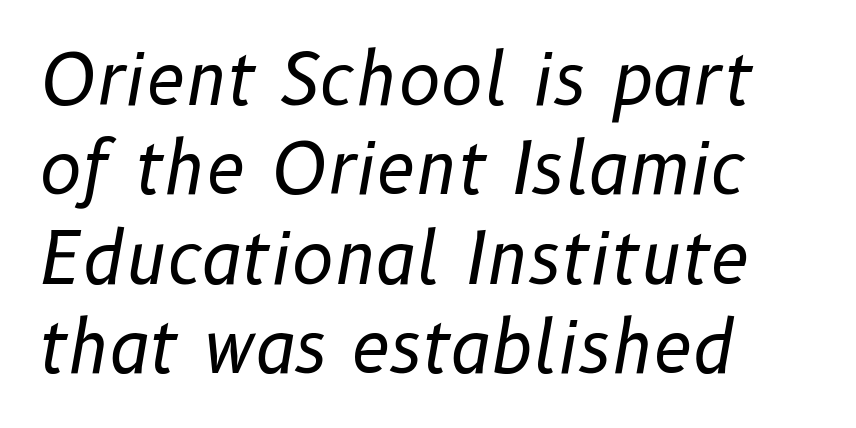
The foot of each line stays bare and open. In terms of leading, this rendering sits right in the middle. Is the type heavy? It reads as light-to-regular instead. These lines are rendered in a variable-pitch font. The paragraph shown leans on its left margin.
